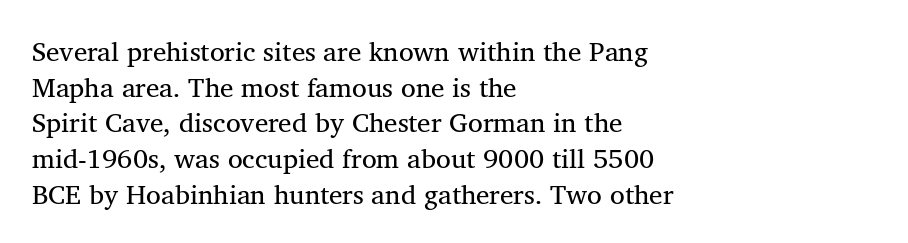
Q: Is the text bold? A: No.
Q: Is the text italic (slanted)? A: No, it is upright.
Q: Is the text underlined? A: No.
Q: How is the paragraph aligned? A: Left-aligned.
Q: Is the spacing between letters normal or unusually wide? A: Normal.
Q: Is the spacing between lines tight, normal or loose? A: Normal.
